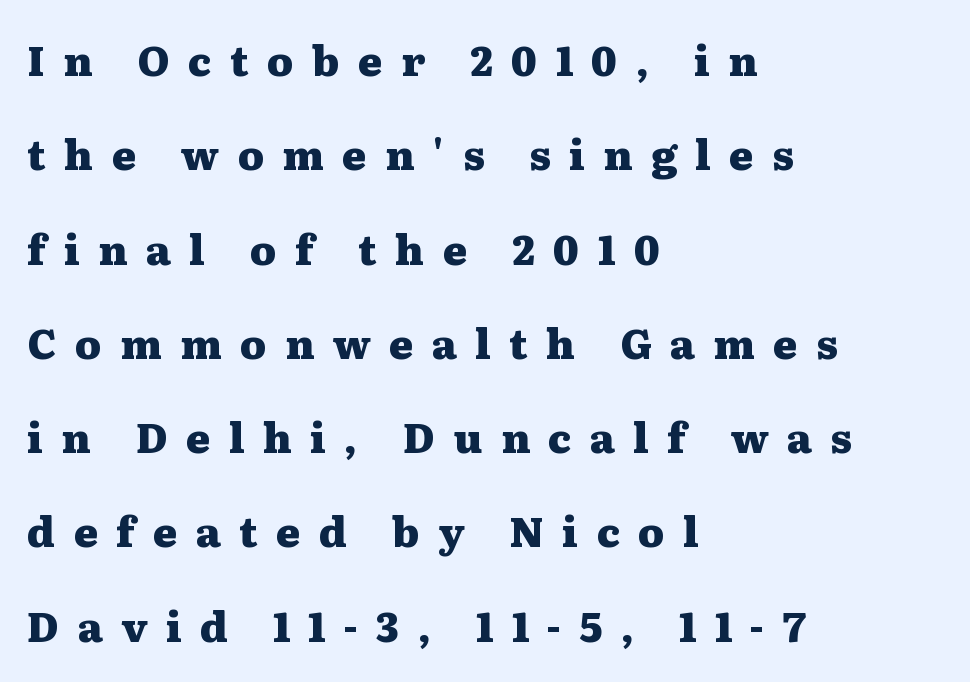
Q: Is the text bold? A: Yes.
Q: Is the text italic (slanted)? A: No, it is upright.
Q: Is the typeface a serif or a sans-serif typeface? A: Serif.
Q: Is the text underlined? A: No.
Q: How is the paragraph aligned? A: Left-aligned.
Q: Is the spacing between letters normal or unusually wide? A: Unusually wide.
Q: Is the spacing between lines tight, normal or loose? A: Loose.
Q: Width (condensed, normal, or wide)? A: Wide.
Q: Stroke contrast? A: Medium.
Q: x-height? A: Medium.
Q: Monospaced? A: No.
